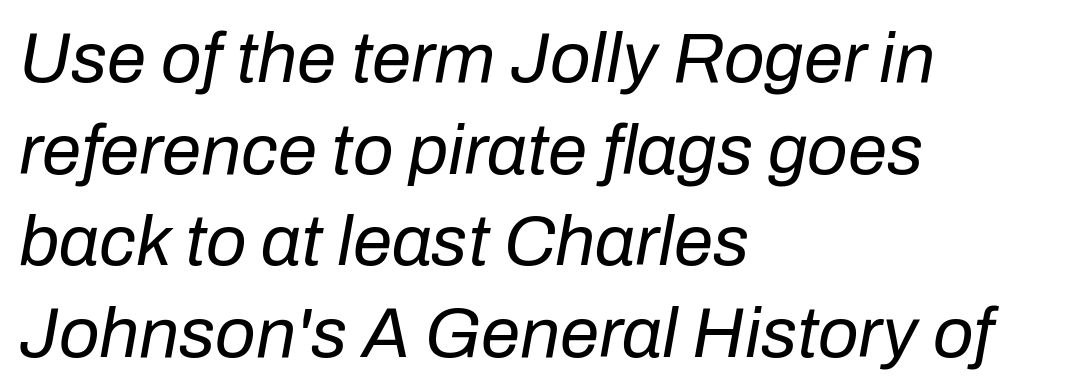
Casual observation: everything's shoved over to the left. Varying glyph widths throughout — classic text-font behaviour. Characters are canted at an angle relative to the baseline's perpendicular. Beneath every word, the page is bare. Compared with typical body copy, the letter spacing here is the same.
